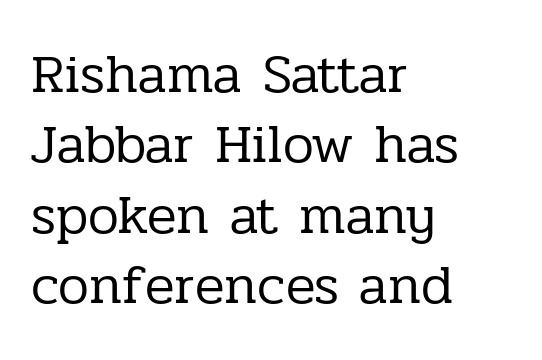
{"serif": "yes", "italic": "no", "bold": "no", "weight": "regular", "width": "normal", "stroke_contrast": "low", "x_height": "medium", "monospaced": "no", "underline": "no", "align": "left", "line_spacing": "normal", "line_spacing_ratio": 1.28, "letter_spacing": "normal", "letter_spacing_em": 0.0, "glyph_px": 55}
